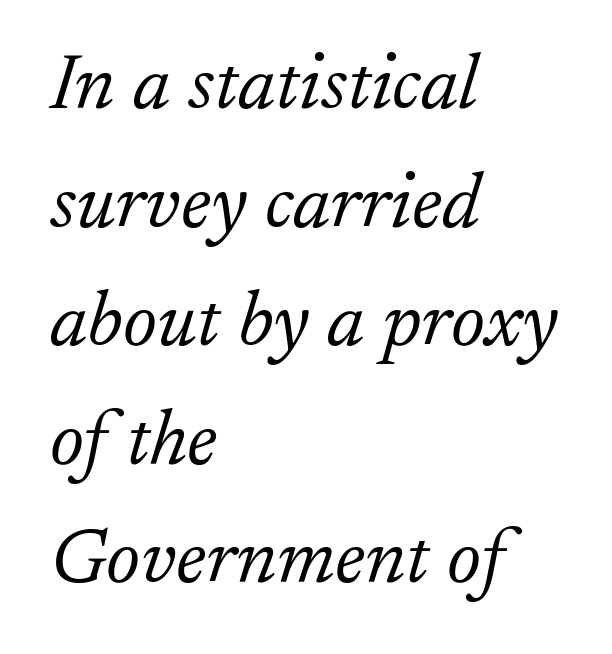
The image shows 78 px light serif type, italic (leaning right); set left-aligned, normal line spacing (1.52x), normal letter spacing, not underlined; low stroke contrast and a small x-height.
